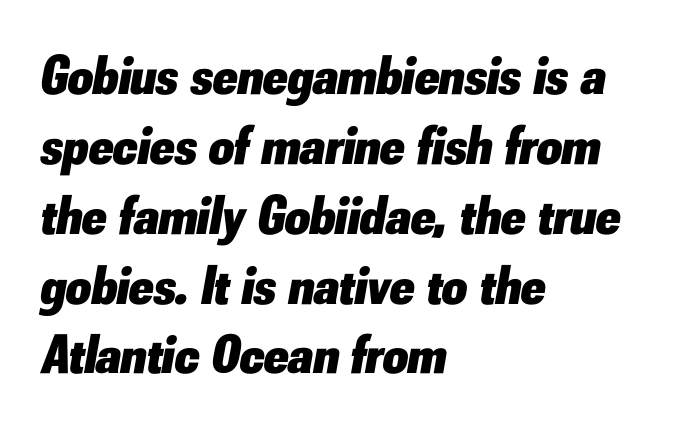
Check under the words: just untouched page. This sample uses an oblique cut, with every glyph tilted off the vertical. Students, note that the glyphs here touch the page at normal intervals. The glyphs have the mass of a bold cut. Successive baselines arrive at the customary interval. Proportional: the letters do not fall into vertical columns.
